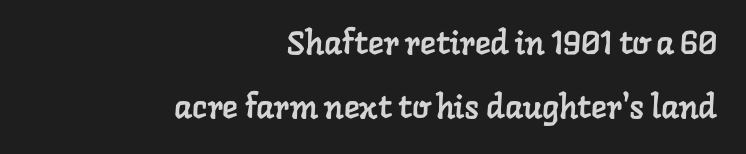
Q: Is the typeface a serif or a sans-serif typeface? A: Serif.
Q: Is the text underlined? A: No.
Q: How is the paragraph aligned? A: Right-aligned.
Q: Is the spacing between letters normal or unusually wide? A: Normal.
Q: Is the spacing between lines tight, normal or loose? A: Loose.
Q: Width (condensed, normal, or wide)? A: Normal.
Q: Stroke contrast? A: Low.
Q: x-height? A: Medium.
Q: Monospaced? A: No.
